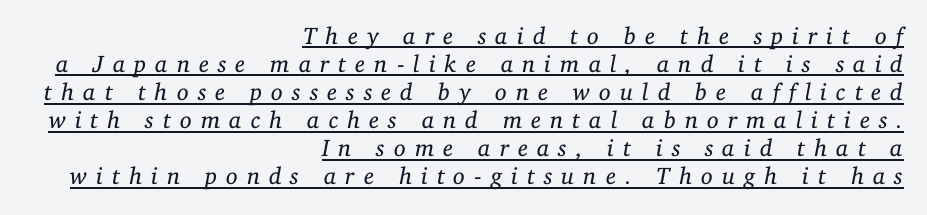
The specimen includes a rule beneath the text block's lines. The strokes are not fattened; the text isn't bold. This sample uses an oblique cut, with every glyph tilted off the vertical. Caption: expanded tracking, letters set apart. Line endings align vertically; line beginnings do not.
